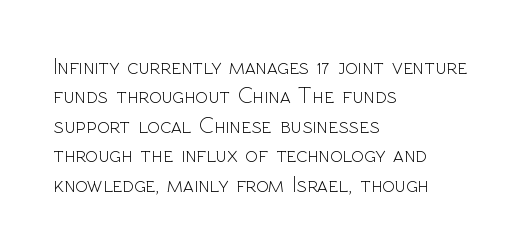
The image shows 23 px text type, upright; set left-aligned, normal line spacing (1.28x), normal letter spacing, not underlined.
